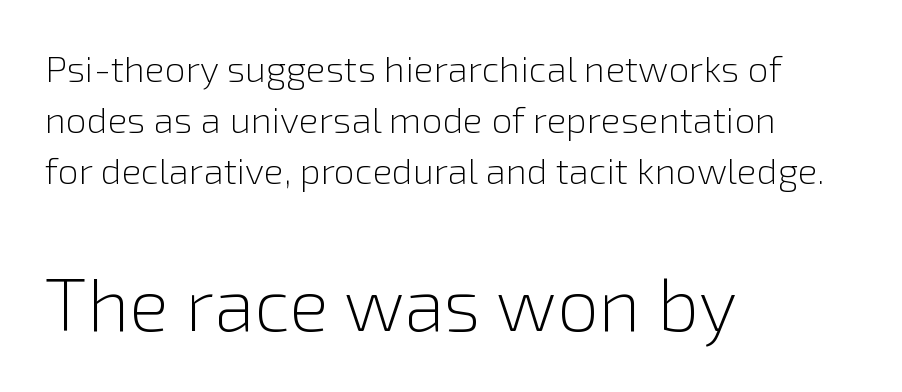
{"serif": "no", "italic": "no", "bold": "no", "weight": "light", "width": "normal", "stroke_contrast": "low", "x_height": "medium", "monospaced": "no", "underline": "no", "align": "left", "line_spacing": "normal", "line_spacing_ratio": 1.38, "letter_spacing": "normal", "letter_spacing_em": 0.0, "larger_block": "second", "size_ratio": 2.0, "glyph_px": 74}
